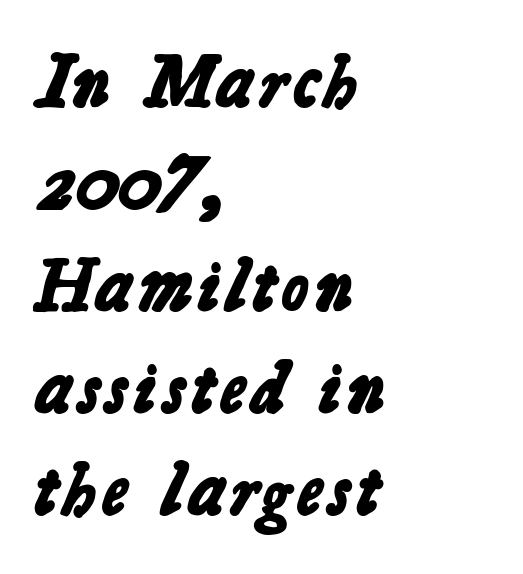
The letters advance in unequal steps, a hallmark of proportional type. This block has exactly the height ordinary leading produces. Are there feet on the stems? There aren't — it's a sans. Compared with typical body copy, the letter spacing here is the same. In terms of weight, the rendering is a true, heavy bold.
